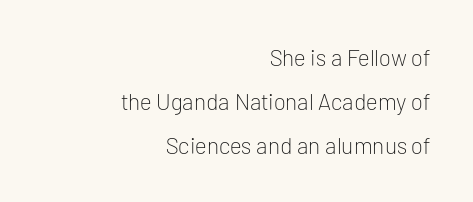
How are the letters spaced? Ordinarily, with no added tracking. Every character sits straight up, as roman type does. Successive baselines arrive slowly, with a big drop between each. Check under the words: just untouched page. Unbolded letterforms with no extra heft. This rendering uses right alignment, leaving the left contour irregular.
